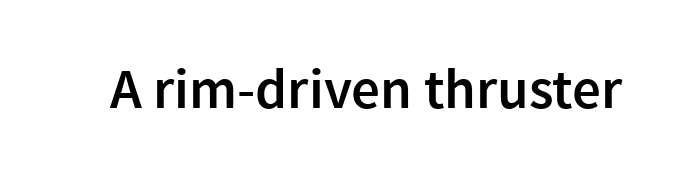
A typesetter would label this face a sans. Unlike italic type, these characters show no tilt at all. Heft: intermediate — a semibold. The line texture is even and compact thanks to regular tracking.
